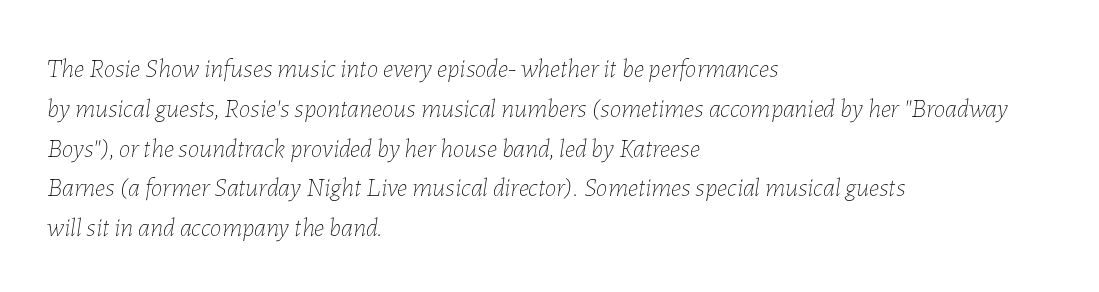
Does the leading feel generous? No, just average. Visually the block forms a straight wall on the left and a jagged coastline on the right. A typesetter would call this zero additional tracking. The strip under each line holds only bare page. The strokes are not fattened; the text isn't bold. The specimen reads as italic at a glance.
